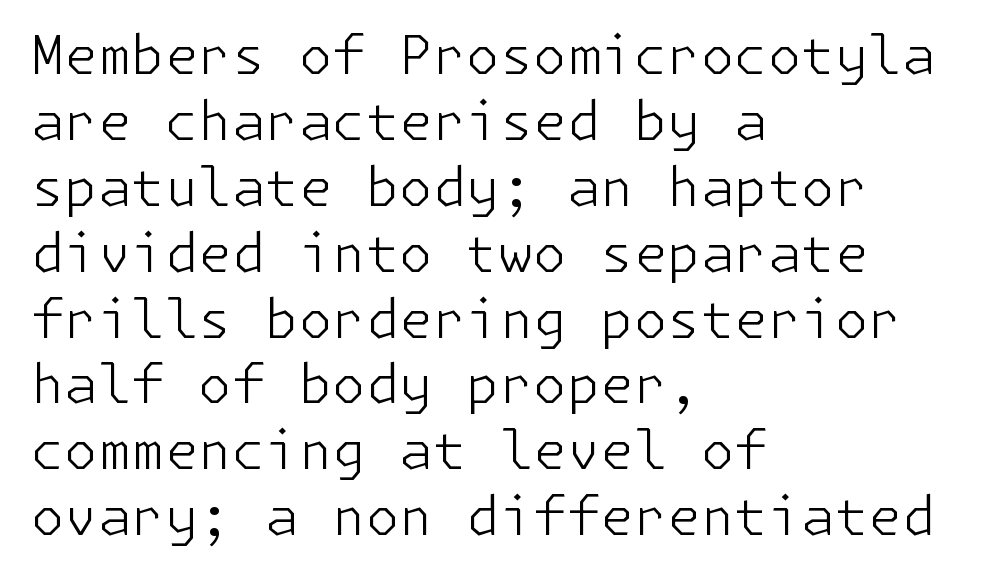
The image shows 54 px light sans-serif type, upright; set left-aligned, line spacing 1.22x, normal letter spacing, not underlined; low stroke contrast and a medium x-height.
